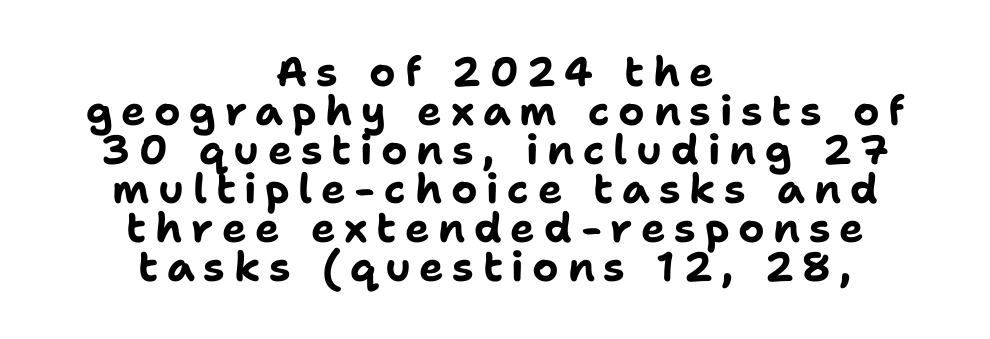
Words float on clear page, feet unadorned. This sample trades vertical openness for compactness between lines. Stroke thickness is high; the sample reads as a true bold. This sample uses expanded letter spacing, leaving extra air between glyphs. Where is the straight margin? There isn't one; the lines are centered.
